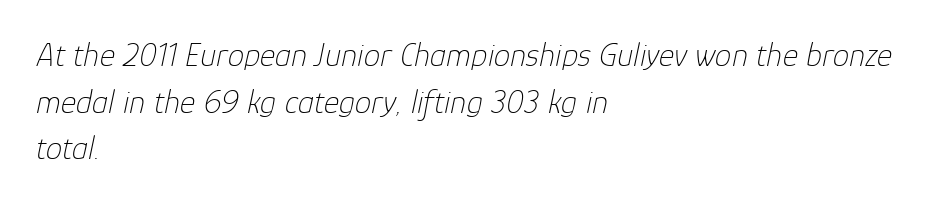
These lines stack with their left ends in a neat column. What stands out about the letter spacing? Nothing — it is the standard amount. This is not heavy type; no bold has been used. The letters advance in unequal steps, a hallmark of proportional type.
